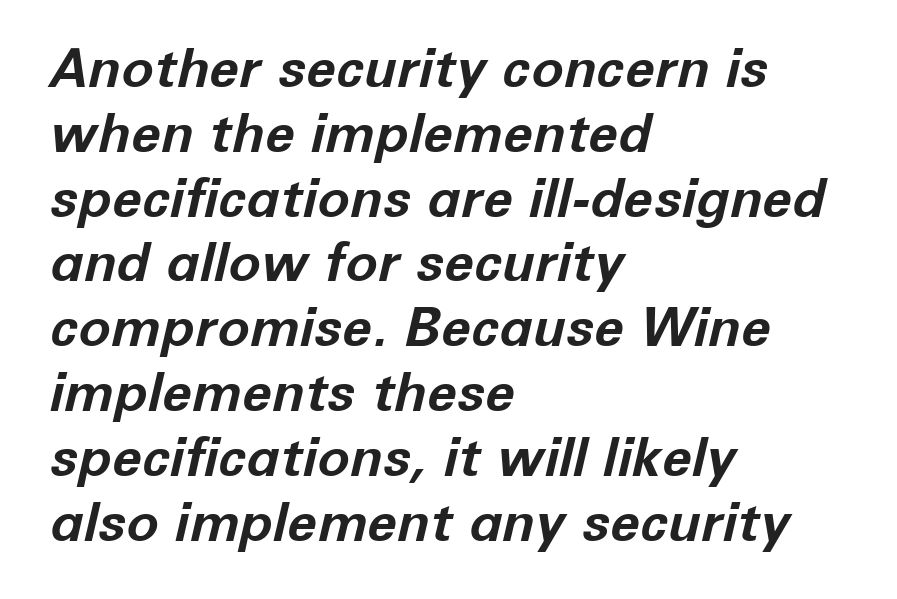
There's an unmistakable incline to the writing here. Unmarked baselines from the first word to the last. You'd pick this weight for a headline — it's a proper bold. Each line starts at the same left margin while the right side varies.
